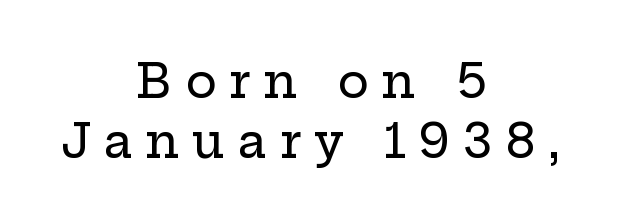
Upright lettering throughout. I'd call this a serif setting — the letters wear small feet. Anything drawn beneath the words? Only blank space. The line texture is sparse and dotted thanks to wide tracking. The rendering uses natural spacing where letterforms have individual widths. These lines sit exactly where default settings would place them.
